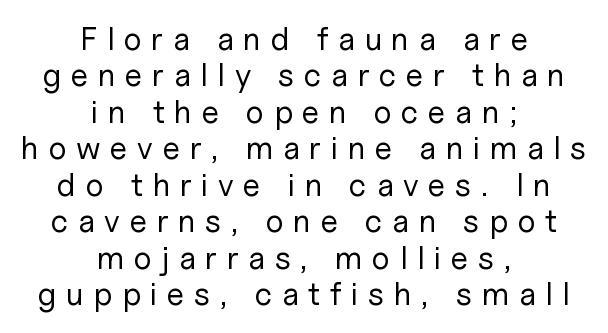
No heavy texture on the line: the type isn't bold. The setting favours the middle, as headings and verse often do. The line texture is sparse and dotted thanks to wide tracking. The space directly below the letters is spotless. Reading down the column, the eye jumps only a short way to each next line. Is this a sans? Yes — the strokes have no serifs.
